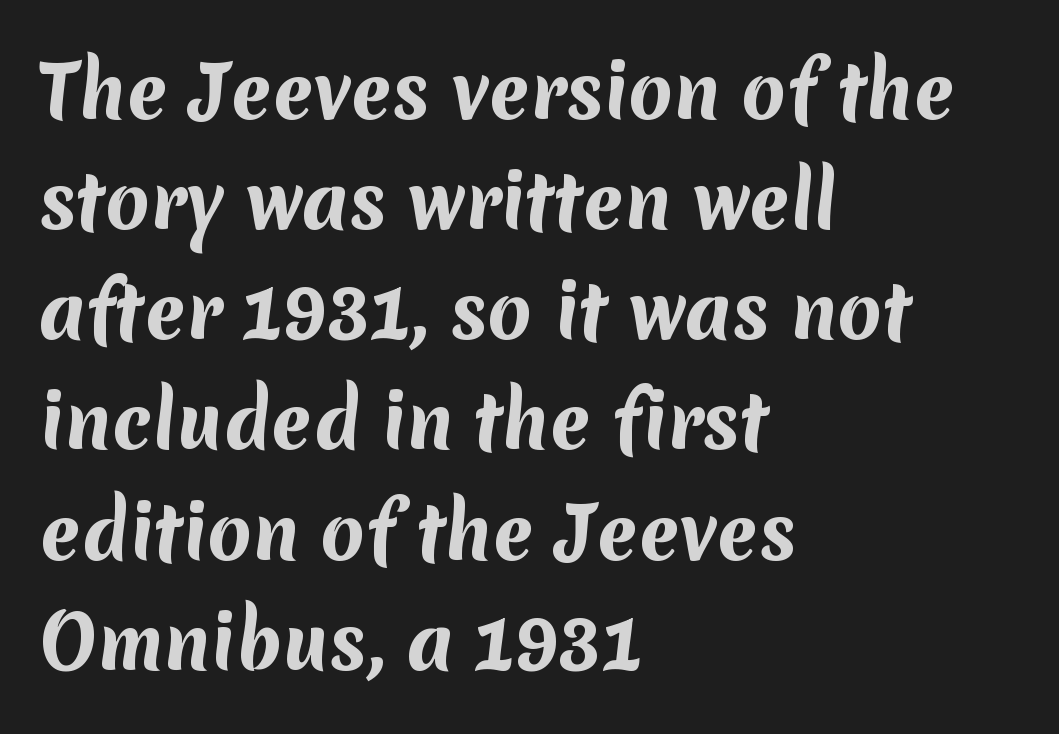
The image shows 72 px bold sans-serif type; set left-aligned, normal line spacing (1.53x), normal letter spacing, not underlined; medium stroke contrast and a medium x-height.
